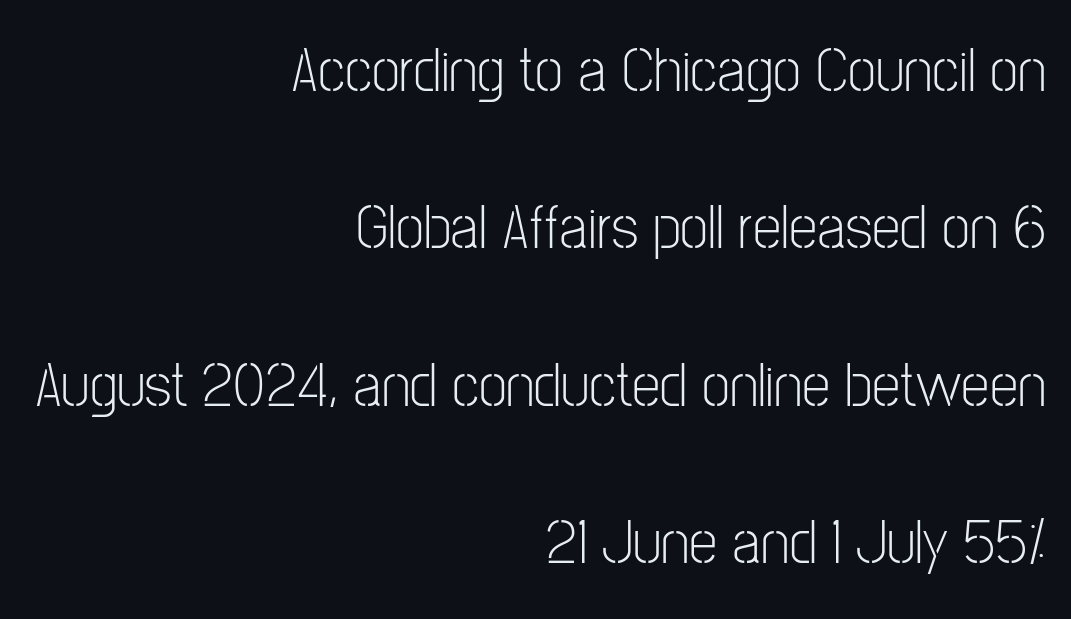
Glance below the letters and you will spot only blank space. Inter-character spacing is left at the font's built-in metrics. Casual observation: everything's shoved over to the right. Weight: not bold — regular or lighter.
